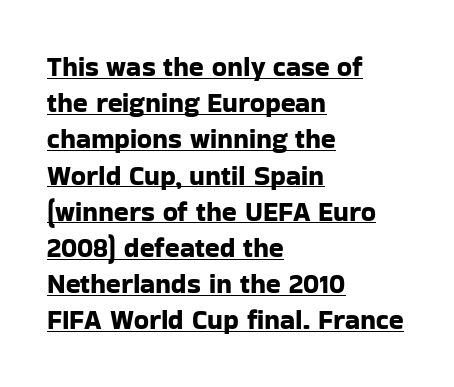
Q: Is the text italic (slanted)? A: No, it is upright.
Q: Is the text underlined? A: Yes.
Q: How is the paragraph aligned? A: Left-aligned.
Q: Is the spacing between letters normal or unusually wide? A: Normal.
Q: Is the spacing between lines tight, normal or loose? A: Normal.
